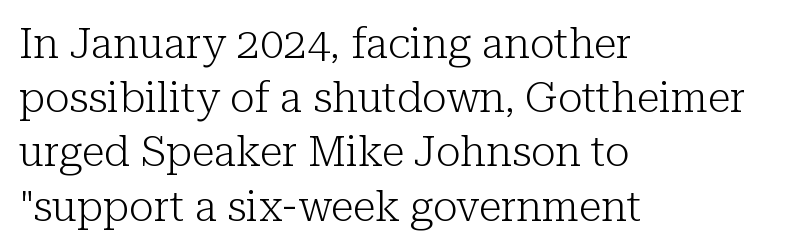
Look at the bottom of the vertical strokes: they flare into serifs here. Leftover space on each line is placed entirely after the last word. Upright lettering throughout. These lines are rendered in a variable-pitch font. Does the leading feel generous? No, just average. Rule under the text: the space is simply empty.
